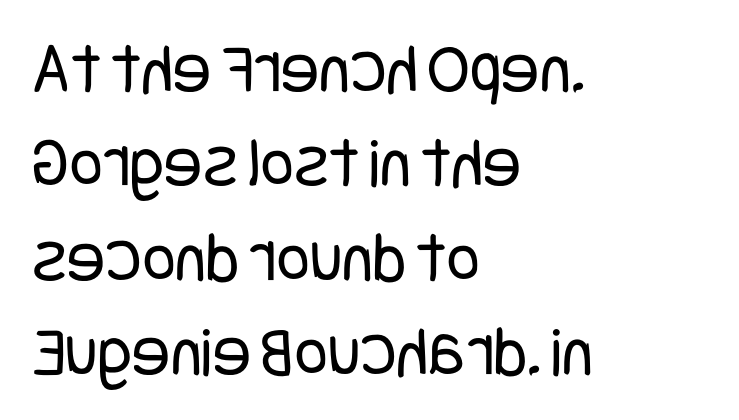
The image shows 72 px regular-weight, condensed sans-serif type, upright; set left-aligned, normal line spacing (1.31x), normal letter spacing, not underlined; low stroke contrast and a large x-height.
